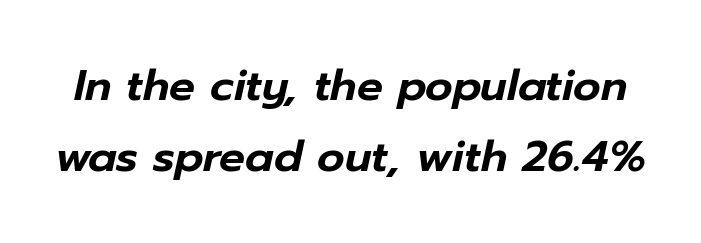
Q: Is the text italic (slanted)? A: Yes, it leans right by about 12 degrees.
Q: Is the text underlined? A: No.
Q: Is the spacing between letters normal or unusually wide? A: Normal.
Q: Is the spacing between lines tight, normal or loose? A: Normal.
Q: Width (condensed, normal, or wide)? A: Normal.
Q: Stroke contrast? A: Low.
Q: x-height? A: Medium.
Q: Monospaced? A: No.
